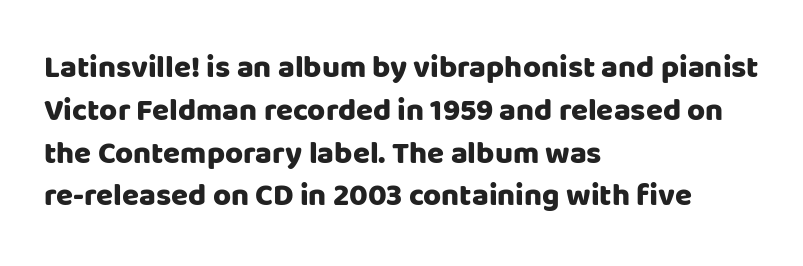
{"serif": "no", "italic": "no", "bold": "yes", "weight": "heavy", "width": "normal", "stroke_contrast": "low", "x_height": "large", "monospaced": "no", "underline": "no", "align": "left", "line_spacing": "normal", "line_spacing_ratio": 1.38, "letter_spacing": "normal", "letter_spacing_em": 0.0, "glyph_px": 31}
